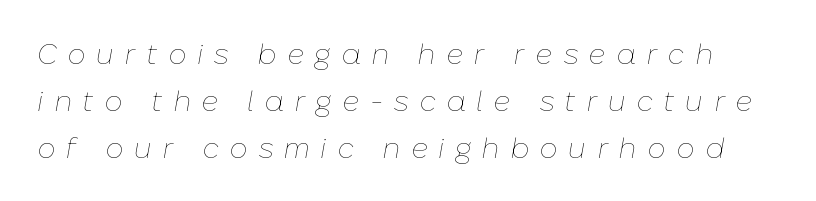
The image shows 29 px thin type, italic (leaning right); set normal line spacing (1.62x), unusually wide letter spacing (+0.36 em), not underlined; low stroke contrast and a medium x-height.
